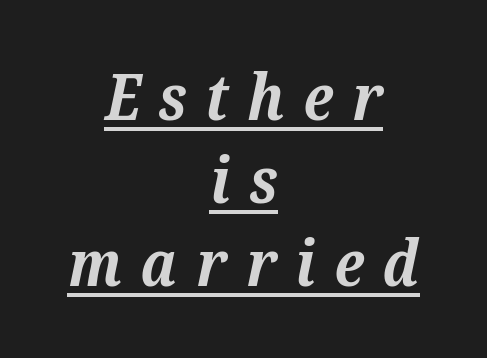
The rendering uses a bold face; every stroke is thick and dark. Substantial extra tracking has been applied to these lines. Each letter keeps its own natural width here, so spacing adapts to shape. This rendering features underlined lettering. The passage shown stacks its lines at a standard gap. The passage shown leans; its letterforms are oblique.
